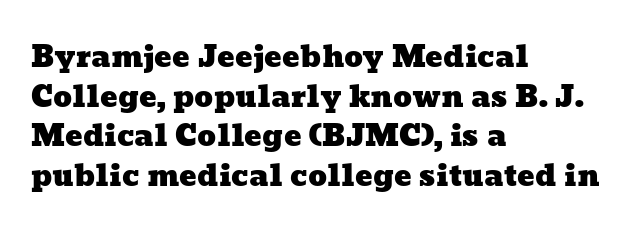
{"width": "wide", "stroke_contrast": "low", "x_height": "medium", "monospaced": "no", "underline": "no", "align": "left", "line_spacing": "normal", "line_spacing_ratio": 1.37, "letter_spacing": "normal", "letter_spacing_em": 0.0, "glyph_px": 29}
